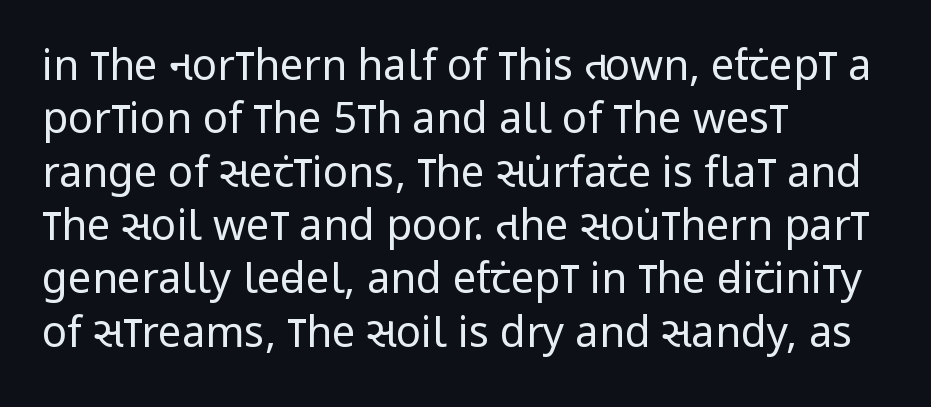
Note: no serifs on the glyphs. Leading matches the norm, producing a regular column. Proportional: the letters do not fall into vertical columns. In terms of letterspacing, this is plain default setting.
